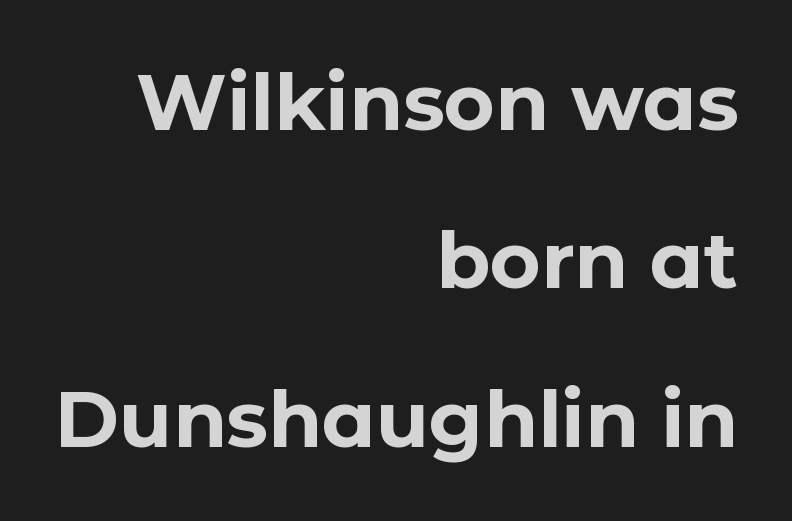
The image shows 78 px bold sans-serif type, upright; set right-aligned, loose line spacing (2.03x), normal letter spacing, not underlined; low stroke contrast and a medium x-height.
